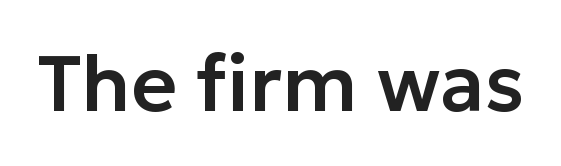
Q: Is the text italic (slanted)? A: No, it is upright.
Q: Is the typeface a serif or a sans-serif typeface? A: Sans-serif.
Q: Is the text underlined? A: No.
Q: Is the spacing between letters normal or unusually wide? A: Normal.
Q: Width (condensed, normal, or wide)? A: Normal.
Q: Stroke contrast? A: Low.
Q: x-height? A: Medium.
Q: Monospaced? A: No.
